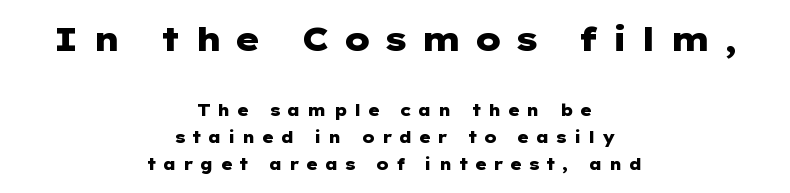
{"serif": "no", "italic": "no", "bold": "yes", "weight": "heavy", "width": "wide", "stroke_contrast": "low", "x_height": "medium", "underline": "no", "align": "center", "line_spacing": "normal", "line_spacing_ratio": 1.69, "letter_spacing": "wide", "letter_spacing_em": 0.38, "larger_block": "first", "size_ratio": 2.06, "glyph_px": 33}
